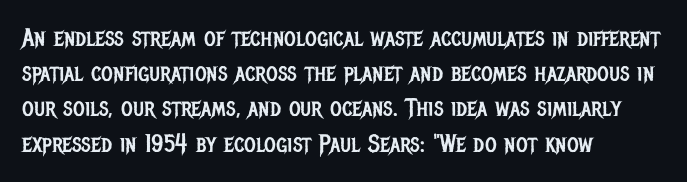
The image shows 25 px text type, upright; set left-aligned, normal line spacing (1.41x), normal letter spacing, not underlined.
